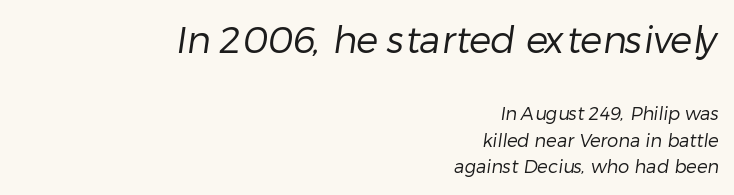
{"serif": "no", "bold": "no", "weight": "regular", "width": "normal", "stroke_contrast": "low", "x_height": "medium", "monospaced": "no", "underline": "no", "align": "right", "line_spacing": "normal", "line_spacing_ratio": 1.49, "letter_spacing": "normal", "letter_spacing_em": 0.0, "larger_block": "first", "size_ratio": 2.06, "glyph_px": 37}
